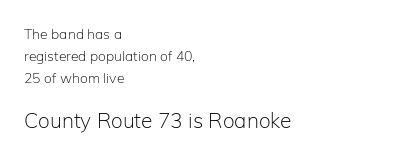
Q: Is the text bold? A: No.
Q: Is the text italic (slanted)? A: No, it is upright.
Q: Is the text underlined? A: No.
Q: How is the paragraph aligned? A: Left-aligned.
Q: Is the spacing between letters normal or unusually wide? A: Normal.
Q: Is the spacing between lines tight, normal or loose? A: Normal.
Q: Which block of text is set in a larger size, the first (top) or the second (bottom)? A: The second (bottom) one.
